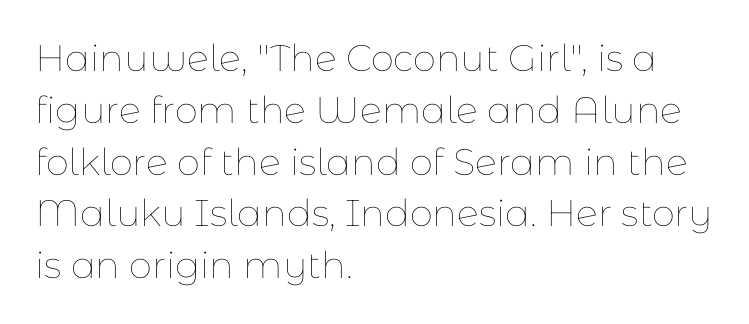
When letters stand straight like this, we call the style roman or upright. Each line starts at the same left margin while the right side varies. No extra ink here — the face is not bold. Rule under the text: the space is simply empty.
